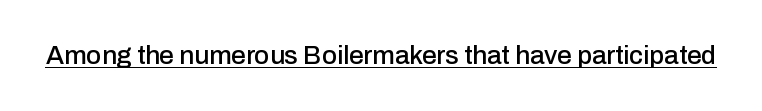
Posture: vertical. Is the letter spacing exaggerated? No — it looks like the ordinary default. These characters rest on top of a visible drawn line.
